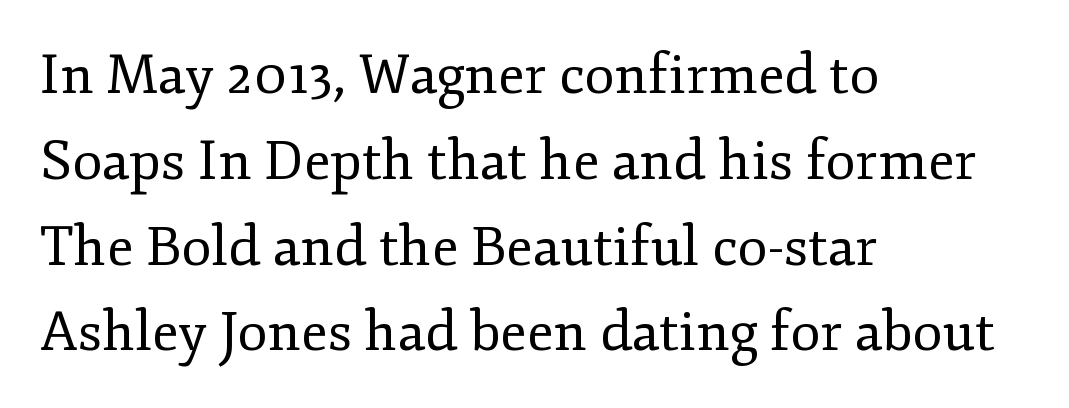
The image shows 55 px regular-weight serif type, upright; set left-aligned, normal line spacing (1.56x), normal letter spacing, not underlined; low stroke contrast and a small x-height.
